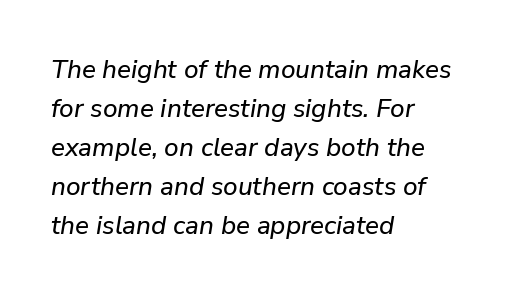
Just letters on the line, the space beneath them empty. Students, observe: this is what conventionally led text looks like. These lines stack with their left ends in a neat column. These lines keep a tight, regular rhythm from letter to letter. Looking at the ascenders, they clearly lean.
